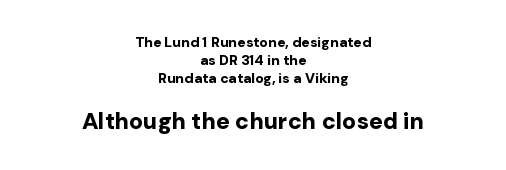
The image shows 23 px bold type, upright; set centered, normal line spacing (1.29x), normal letter spacing, not underlined; the second (bottom) block is 1.64x larger.
